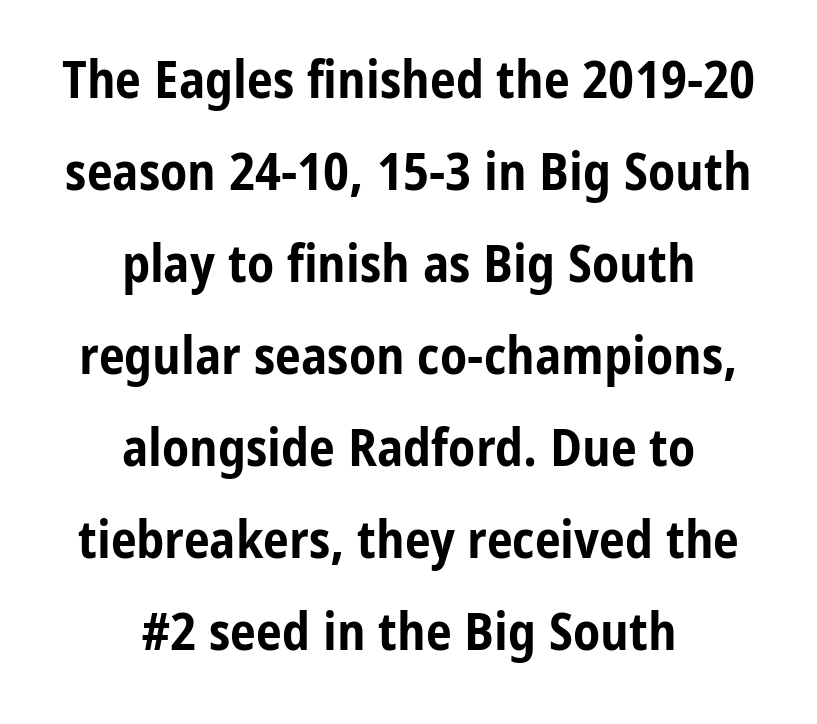
The image shows 52 px bold, condensed sans-serif type, upright; set centered, line spacing 1.77x, normal letter spacing, not underlined; low stroke contrast and a medium x-height.
